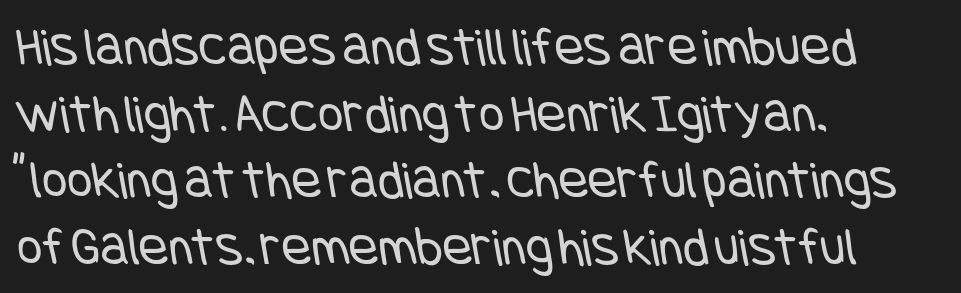
Alignment: flush left. The letters look calm and open, with moderate or lighter stems. Descenders hang freely into open space. This rendering leaves character spacing at its baseline value. The text was rendered using a sans face with plain stroke endings.
